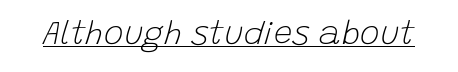
Q: Is the text bold? A: No.
Q: Is the text italic (slanted)? A: Yes, it leans right by about 15 degrees.
Q: Is the text underlined? A: Yes.
Q: Is the spacing between letters normal or unusually wide? A: Normal.
Q: Width (condensed, normal, or wide)? A: Normal.
Q: Stroke contrast? A: Low.
Q: x-height? A: Large.
Q: Monospaced? A: No.
